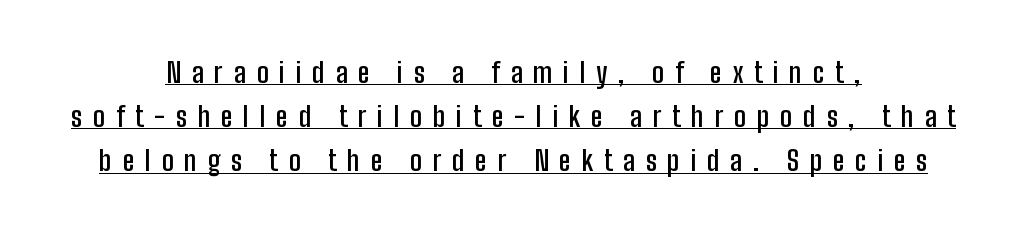
The image shows 28 px semibold, condensed sans-serif type, upright; set centered, normal line spacing (1.58x), unusually wide letter spacing (+0.38 em), underlined; low stroke contrast and a medium x-height.
